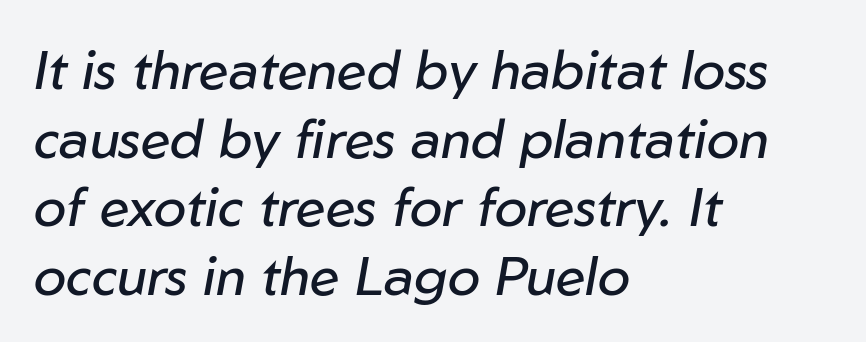
Q: Is the text bold? A: No.
Q: Is the text italic (slanted)? A: Yes, it leans right by about 10 degrees.
Q: Is the text underlined? A: No.
Q: How is the paragraph aligned? A: Left-aligned.
Q: Is the spacing between letters normal or unusually wide? A: Normal.
Q: Is the spacing between lines tight, normal or loose? A: Normal.
Q: Width (condensed, normal, or wide)? A: Normal.
Q: Stroke contrast? A: Low.
Q: x-height? A: Medium.
Q: Monospaced? A: No.
